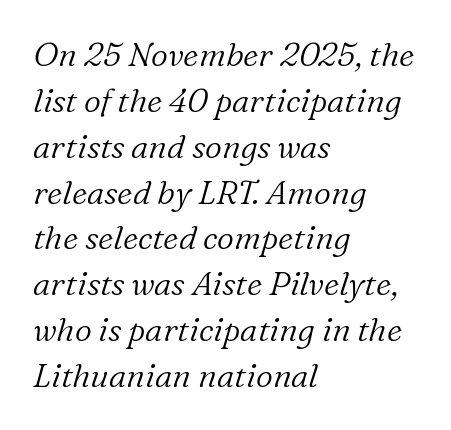
{"serif": "yes", "italic": "yes", "lean": "right", "slant_degrees": 16, "bold": "no", "weight": "light", "width": "normal", "stroke_contrast": "low", "x_height": "medium", "monospaced": "no", "underline": "no", "align": "left", "line_spacing": "normal", "line_spacing_ratio": 1.39, "letter_spacing": "normal", "letter_spacing_em": 0.0, "glyph_px": 33}
